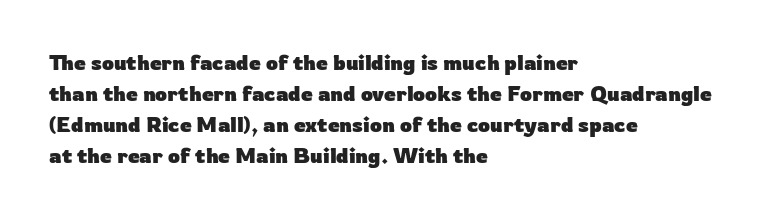
Q: Is the text bold? A: Yes.
Q: Is the text italic (slanted)? A: No, it is upright.
Q: Is the text underlined? A: No.
Q: How is the paragraph aligned? A: Left-aligned.
Q: Is the spacing between letters normal or unusually wide? A: Normal.
Q: Is the spacing between lines tight, normal or loose? A: Normal.
